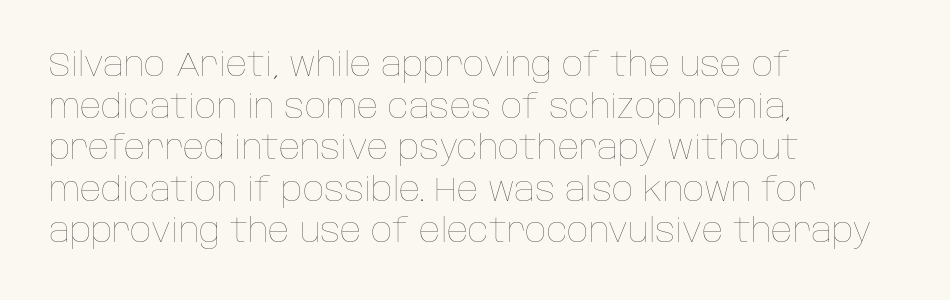
{"italic": "no", "bold": "no", "weight": "thin", "width": "normal", "stroke_contrast": "low", "x_height": "large", "monospaced": "no", "underline": "no", "align": "left", "line_spacing": "normal", "line_spacing_ratio": 1.26, "letter_spacing": "normal", "letter_spacing_em": 0.0, "glyph_px": 33}
